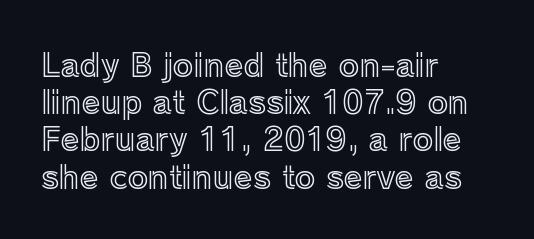
{"italic": "no", "width": "normal", "x_height": "medium", "monospaced": "no", "underline": "no", "align": "left", "line_spacing_ratio": 1.2, "letter_spacing": "normal", "letter_spacing_em": 0.0, "glyph_px": 31}
